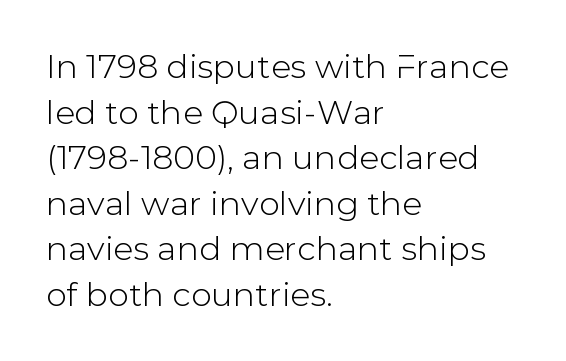
{"serif": "no", "italic": "no", "width": "normal", "stroke_contrast": "low", "x_height": "medium", "monospaced": "no", "underline": "no", "align": "left", "line_spacing": "normal", "line_spacing_ratio": 1.38, "letter_spacing": "normal", "letter_spacing_em": 0.0, "glyph_px": 33}
